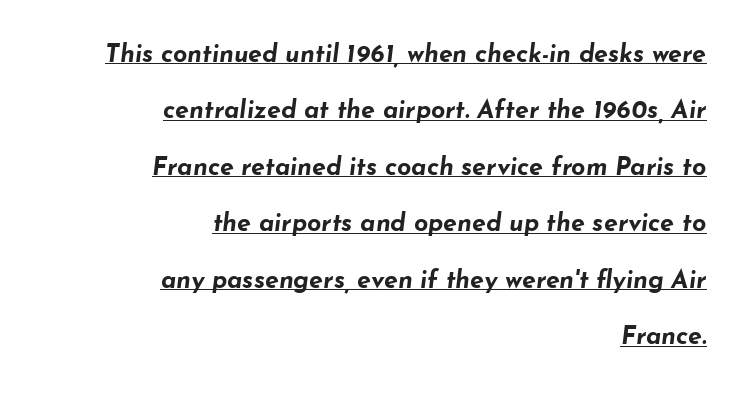
The image shows 25 px bold type, italic (leaning right); set right-aligned, loose line spacing (2.26x), normal letter spacing, underlined.
